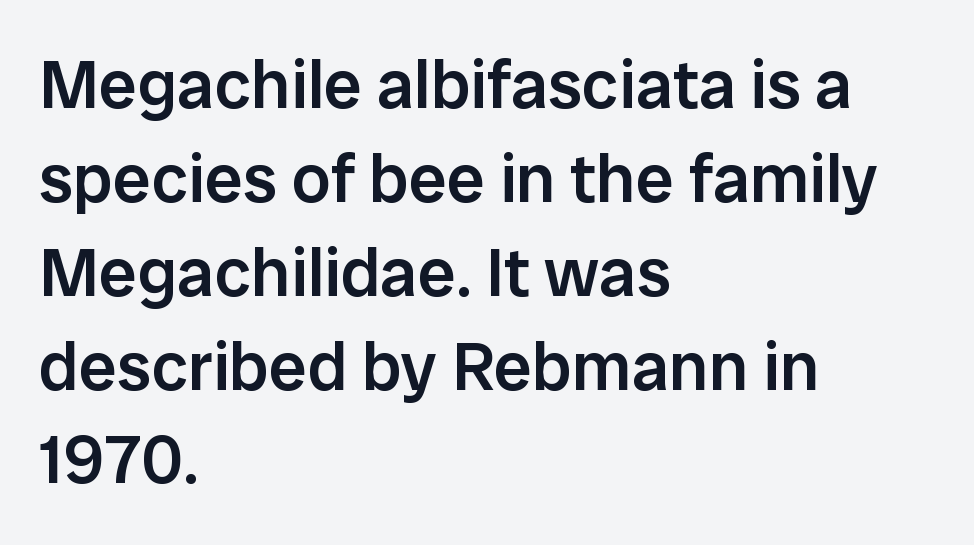
{"serif": "no", "italic": "no", "bold": "semi", "weight": "semibold", "width": "normal", "stroke_contrast": "low", "x_height": "medium", "monospaced": "no", "underline": "no", "align": "left", "line_spacing": "normal", "line_spacing_ratio": 1.36, "letter_spacing": "normal", "letter_spacing_em": 0.0, "glyph_px": 69}
